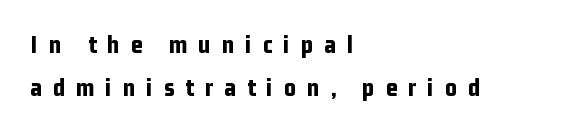
Q: Is the text bold? A: Yes.
Q: Is the text italic (slanted)? A: No, it is upright.
Q: Is the text underlined? A: No.
Q: How is the paragraph aligned? A: Left-aligned.
Q: Is the spacing between letters normal or unusually wide? A: Unusually wide.
Q: Is the spacing between lines tight, normal or loose? A: Normal.
